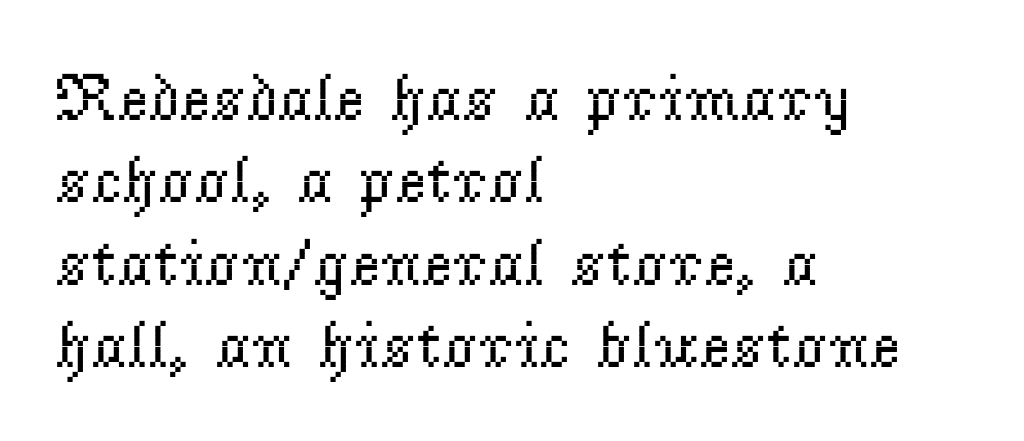
Q: Is the text bold? A: No.
Q: Is the text italic (slanted)? A: No, it is upright.
Q: Is the typeface a serif or a sans-serif typeface? A: Serif.
Q: Is the text underlined? A: No.
Q: How is the paragraph aligned? A: Left-aligned.
Q: Is the spacing between letters normal or unusually wide? A: Normal.
Q: Width (condensed, normal, or wide)? A: Normal.
Q: Stroke contrast? A: Low.
Q: x-height? A: Small.
Q: Monospaced? A: No.
